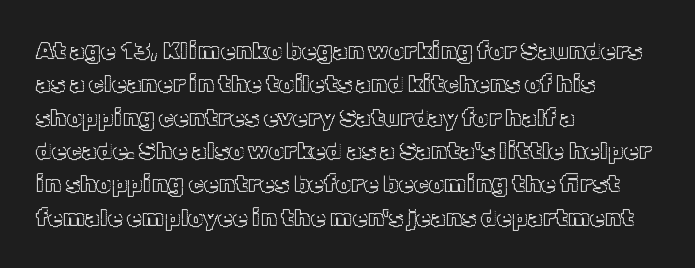
Style check: upright. Bare-footed words on every line. The passage shown has conventional tracking throughout. If you measured baseline to baseline, you'd find a middling distance. A student would call this left alignment; a typographer would say flush left, rag right.
